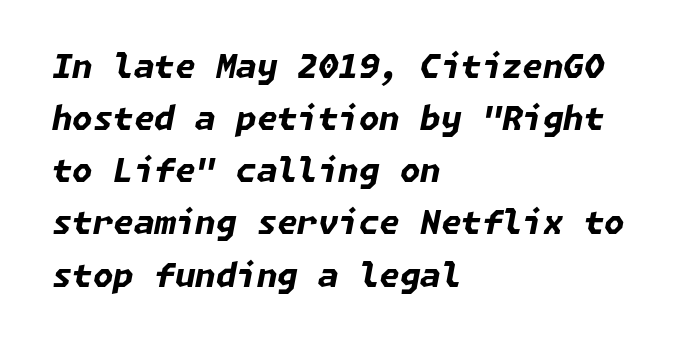
Q: Is the text bold? A: Yes.
Q: Is the text italic (slanted)? A: Yes, it leans right by about 11 degrees.
Q: Is the text underlined? A: No.
Q: How is the paragraph aligned? A: Left-aligned.
Q: Is the spacing between letters normal or unusually wide? A: Normal.
Q: Is the spacing between lines tight, normal or loose? A: Normal.
Q: Width (condensed, normal, or wide)? A: Normal.
Q: Stroke contrast? A: Low.
Q: x-height? A: Medium.
